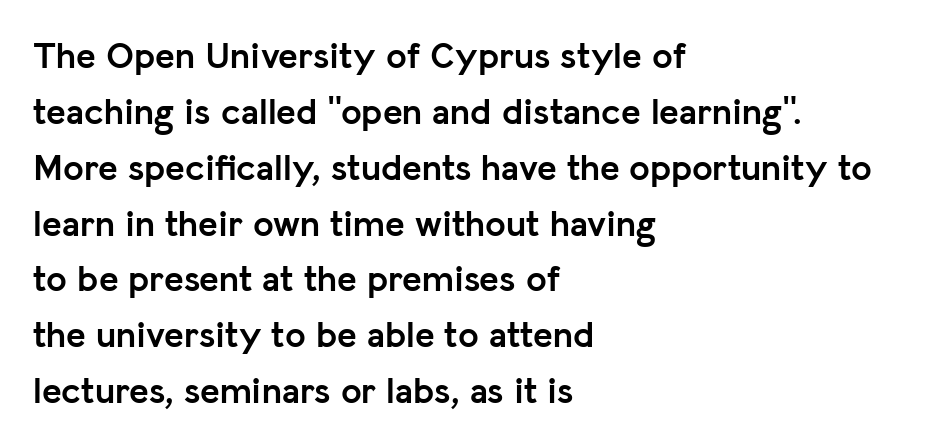
{"serif": "no", "italic": "no", "bold": "yes", "weight": "semibold", "width": "normal", "stroke_contrast": "low", "x_height": "medium", "monospaced": "no", "underline": "no", "align": "left", "line_spacing": "normal", "line_spacing_ratio": 1.51, "letter_spacing": "normal", "letter_spacing_em": 0.0, "glyph_px": 37}
